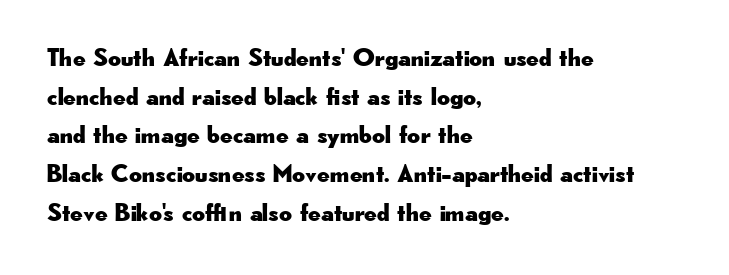
{"italic": "no", "underline": "no", "align": "left", "line_spacing": "normal", "line_spacing_ratio": 1.55, "letter_spacing": "normal", "letter_spacing_em": 0.0, "glyph_px": 25}
